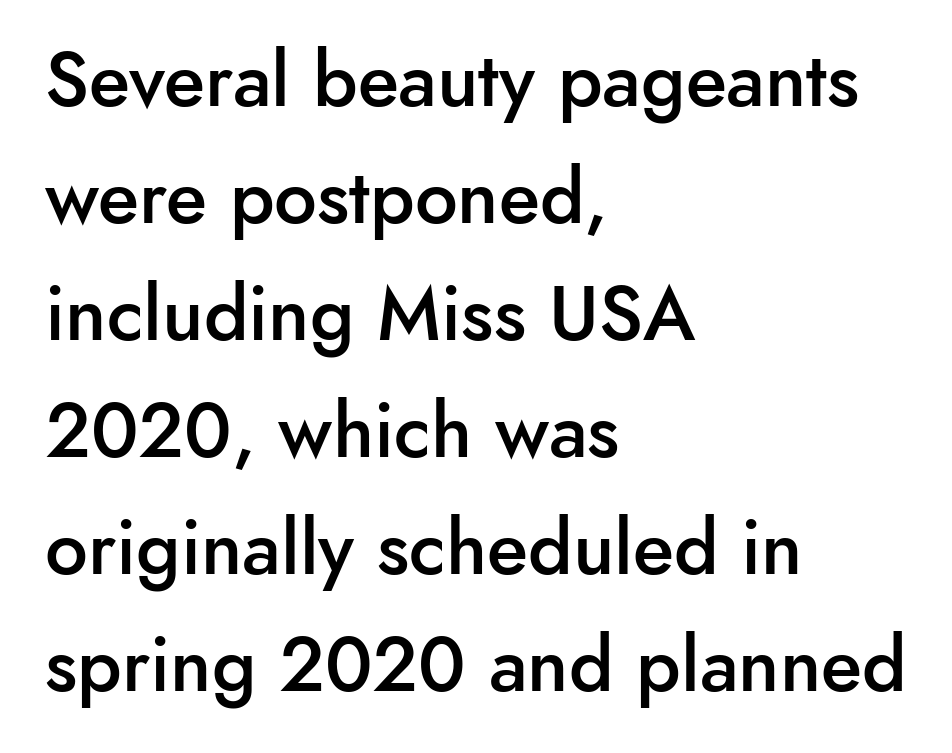
The image shows 76 px semibold sans-serif type, upright; set left-aligned, normal line spacing (1.54x), normal letter spacing, not underlined; low stroke contrast and a small x-height.
